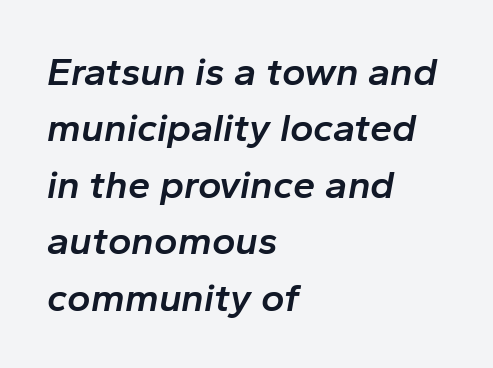
Looks like regular typesetting: each glyph gets only the width it needs. Firm but not heavy-handed strokes: this text is semibold. It's the slanting kind of type. Words float on clear page, feet unadorned. The letterforms sit shoulder to shoulder at normal distance.
